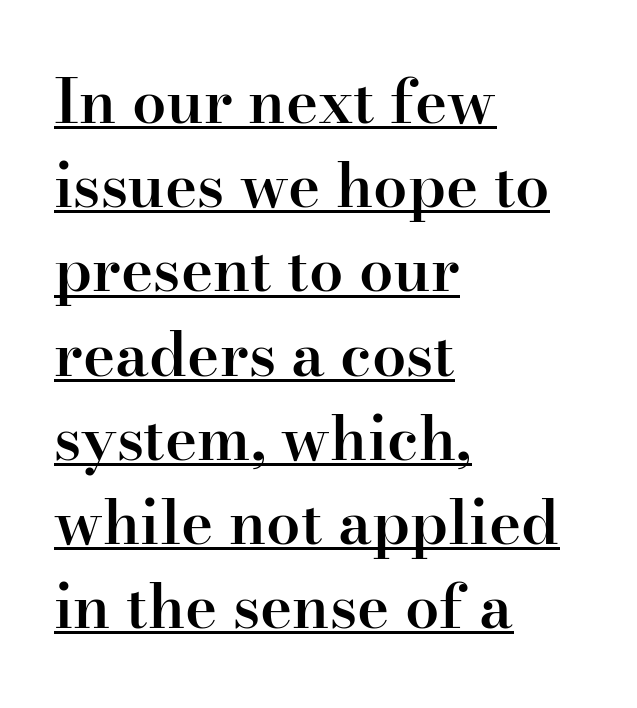
Serif or sans? Serif — the stroke terminals have little feet. You could call the tracking neutral — neither tight nor loose. Is there an underline? Yes — a line sits under the letters. The lettering holds an erect, upright posture throughout. Rows of type keep a routine distance in the vertical direction. One-word summary of the alignment: left.
